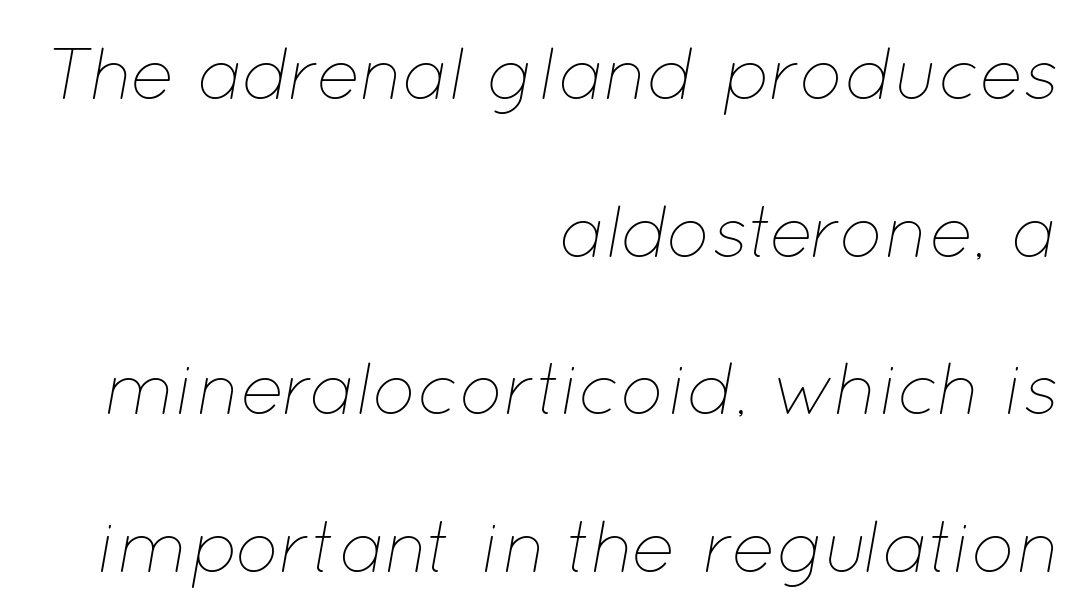
Q: Is the text bold? A: No.
Q: Is the text italic (slanted)? A: Yes, it leans right by about 12 degrees.
Q: Is the text underlined? A: No.
Q: How is the paragraph aligned? A: Right-aligned.
Q: Is the spacing between letters normal or unusually wide? A: Normal.
Q: Is the spacing between lines tight, normal or loose? A: Loose.
Q: Width (condensed, normal, or wide)? A: Normal.
Q: Stroke contrast? A: Low.
Q: x-height? A: Medium.
Q: Monospaced? A: No.
